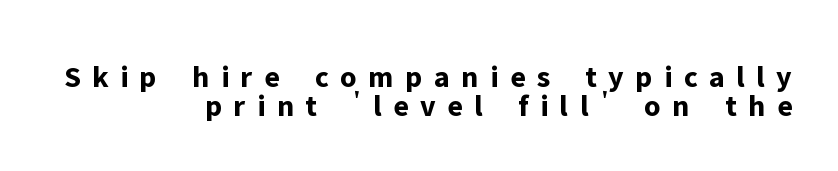
The image shows 31 px bold sans-serif type, upright; set right-aligned, tight line spacing (0.95x), unusually wide letter spacing (+0.37 em), not underlined; low stroke contrast and a medium x-height.
